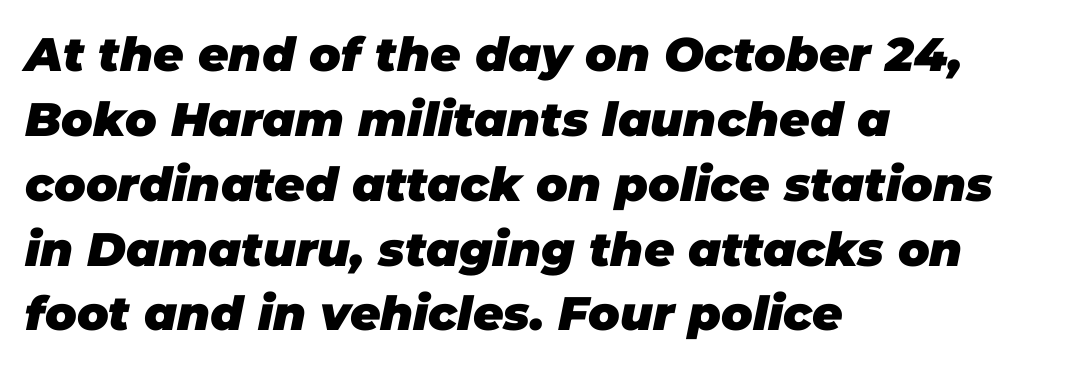
The image shows 47 px heavy type, italic (leaning right); set left-aligned, normal line spacing (1.38x), normal letter spacing, not underlined; low stroke contrast and a large x-height.
